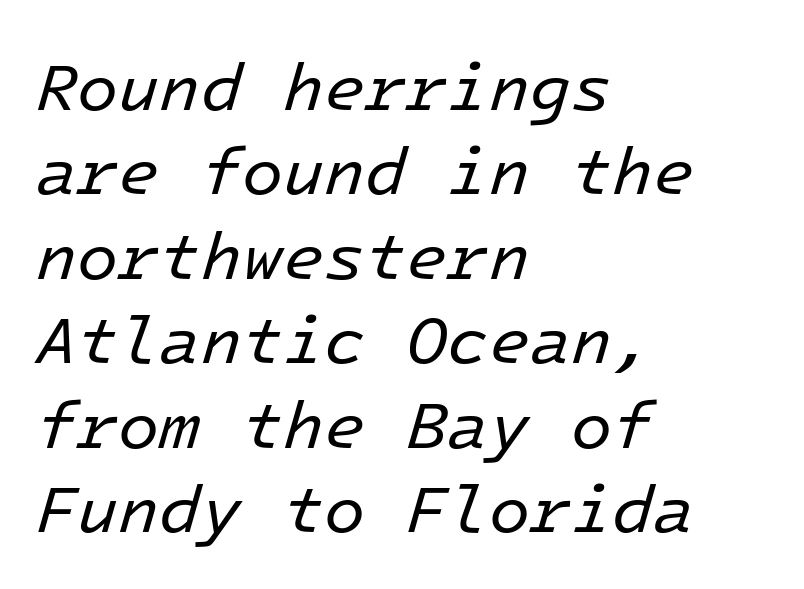
Q: Is the text bold? A: No.
Q: Is the text italic (slanted)? A: Yes, it leans right by about 16 degrees.
Q: Is the text underlined? A: No.
Q: How is the paragraph aligned? A: Left-aligned.
Q: Is the spacing between letters normal or unusually wide? A: Normal.
Q: Is the spacing between lines tight, normal or loose? A: Normal.
Q: Width (condensed, normal, or wide)? A: Normal.
Q: Stroke contrast? A: Low.
Q: x-height? A: Medium.
Q: Monospaced? A: Yes.
